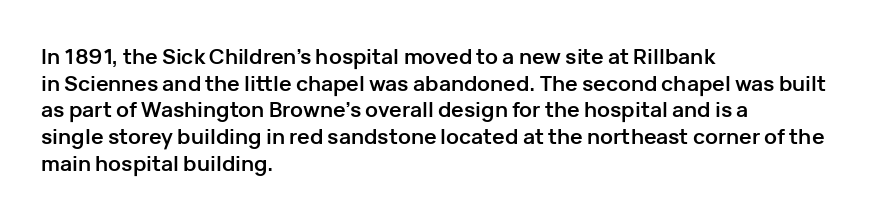
{"italic": "no", "bold": "yes", "underline": "no", "align": "left", "line_spacing": "normal", "line_spacing_ratio": 1.27, "letter_spacing": "normal", "letter_spacing_em": 0.0, "glyph_px": 21}
